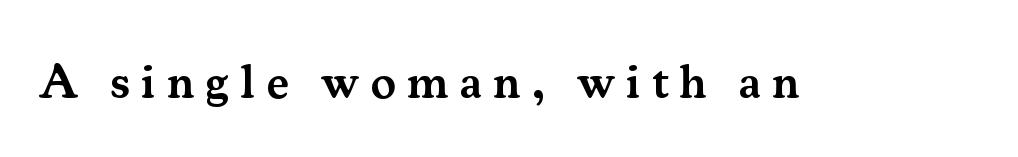
The rendering inserts visible extra space after every character. Stroke terminals: seriffed. The axis of the letterforms is exactly vertical. The space directly below the letters is spotless.
